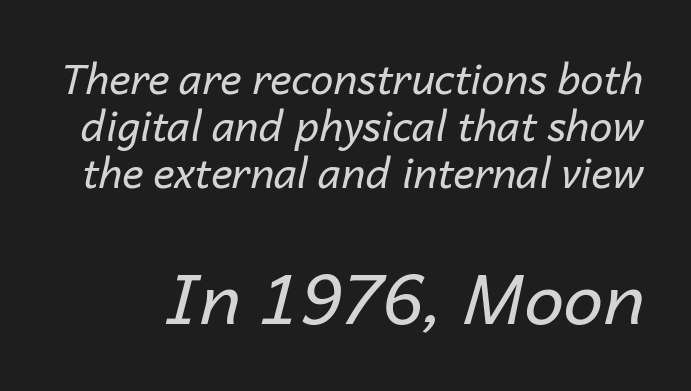
This sample trades vertical openness for compactness between lines. Looking at the ascenders, they clearly lean. Caption: standard tracking, unaltered. Here the designer chose a conventional face with non-uniform glyph widths. No chunkiness to these letters — they're not bold. Has an underline been added? It has not.
